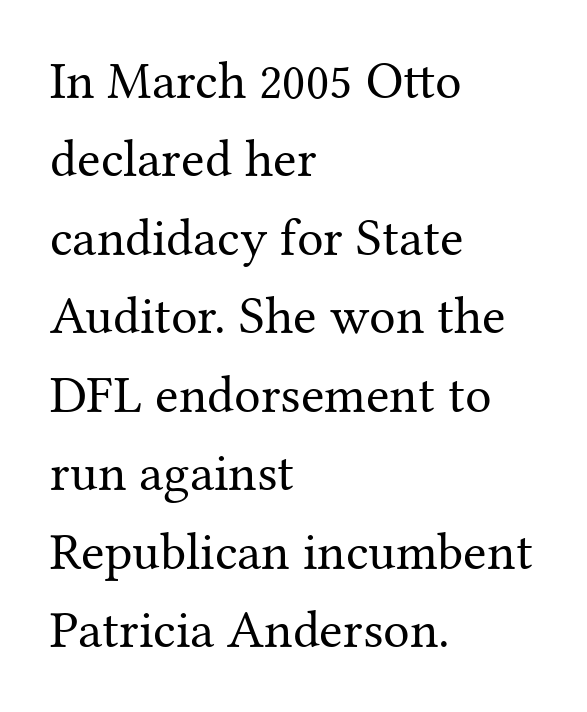
The image shows 53 px regular-weight serif type, upright; set left-aligned, normal line spacing (1.48x), normal letter spacing, not underlined; medium stroke contrast and a medium x-height.
